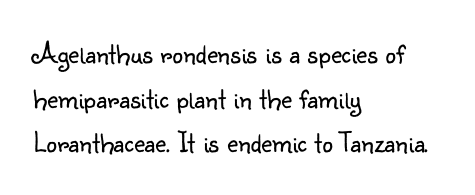
Q: Is the text bold? A: No.
Q: Is the text italic (slanted)? A: No, it is upright.
Q: Is the typeface a serif or a sans-serif typeface? A: Sans-serif.
Q: Is the text underlined? A: No.
Q: How is the paragraph aligned? A: Left-aligned.
Q: Is the spacing between letters normal or unusually wide? A: Normal.
Q: Is the spacing between lines tight, normal or loose? A: Normal.
Q: Width (condensed, normal, or wide)? A: Normal.
Q: Stroke contrast? A: Low.
Q: x-height? A: Small.
Q: Monospaced? A: No.
